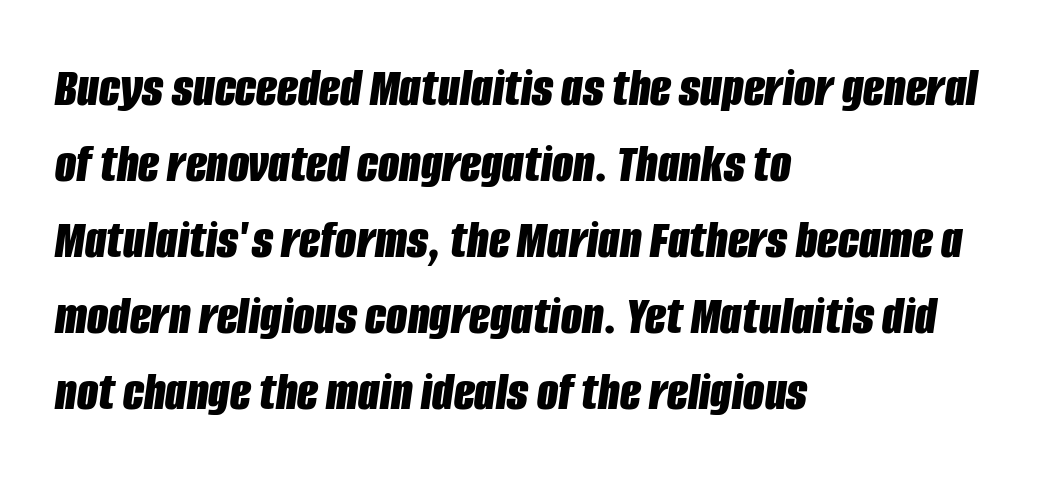
The area under the type is left untouched. In terms of letterspacing, this is plain default setting. These lines are rendered in a variable-pitch font. This sample keeps an unexceptional amount of space between lines. You'd pick this weight for a headline — it's a proper bold.
